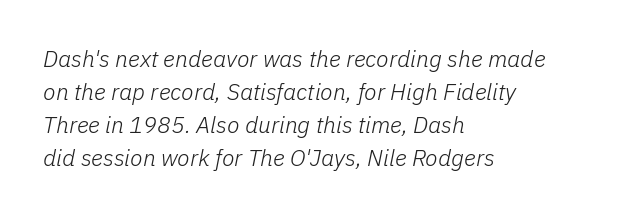
{"italic": "yes", "lean": "right", "slant_degrees": 11, "bold": "no", "underline": "no", "align": "left", "line_spacing": "normal", "line_spacing_ratio": 1.44, "letter_spacing": "normal", "letter_spacing_em": 0.0, "glyph_px": 23}
